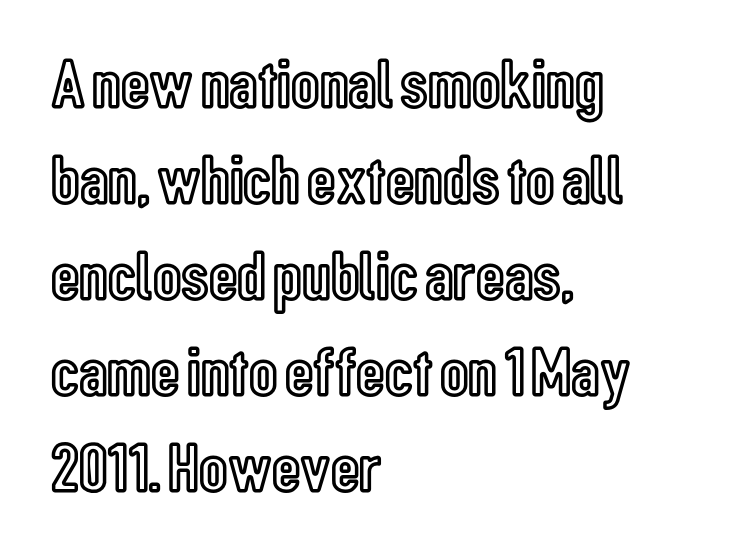
Q: Is the text italic (slanted)? A: No, it is upright.
Q: Is the text underlined? A: No.
Q: How is the paragraph aligned? A: Left-aligned.
Q: Is the spacing between letters normal or unusually wide? A: Normal.
Q: Is the spacing between lines tight, normal or loose? A: Normal.
Q: Width (condensed, normal, or wide)? A: Condensed.
Q: x-height? A: Medium.
Q: Monospaced? A: No.
